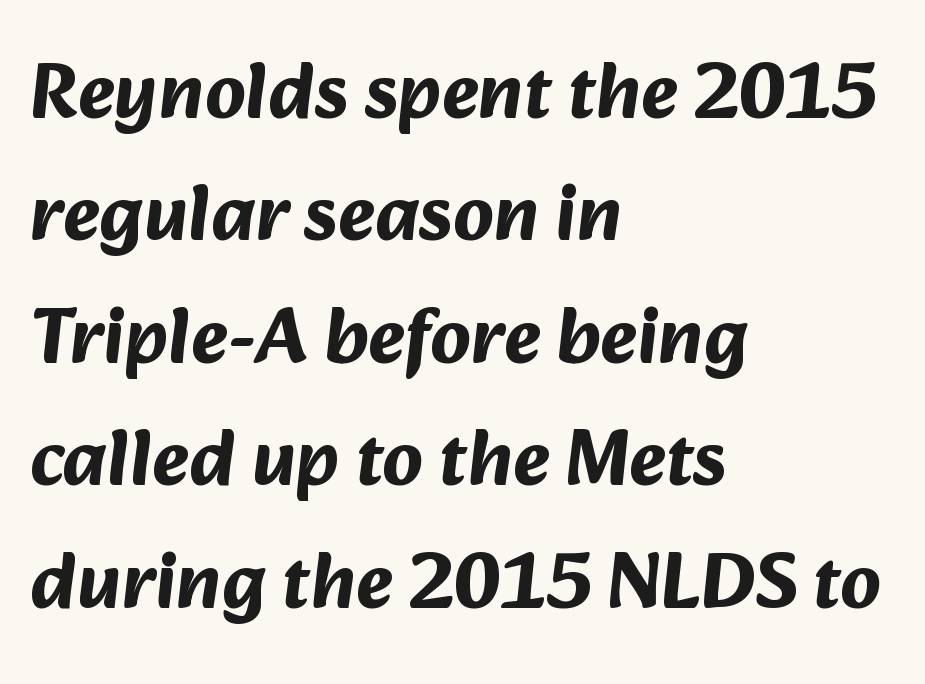
Q: Is the text bold? A: Yes.
Q: Is the typeface a serif or a sans-serif typeface? A: Sans-serif.
Q: Is the text underlined? A: No.
Q: How is the paragraph aligned? A: Left-aligned.
Q: Is the spacing between letters normal or unusually wide? A: Normal.
Q: Is the spacing between lines tight, normal or loose? A: Normal.
Q: Width (condensed, normal, or wide)? A: Normal.
Q: Stroke contrast? A: Medium.
Q: x-height? A: Medium.
Q: Monospaced? A: No.
